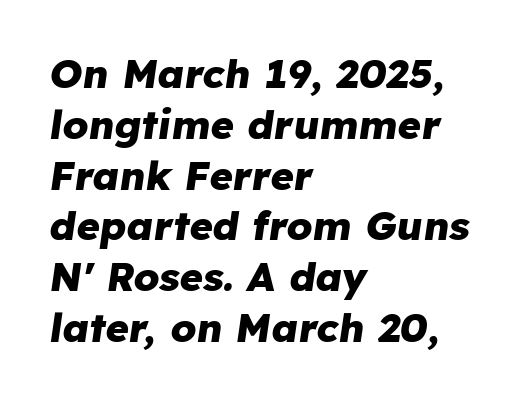
The image shows 40 px heavy type, italic (leaning right); set left-aligned, normal line spacing (1.27x), normal letter spacing, not underlined; low stroke contrast and a medium x-height.
